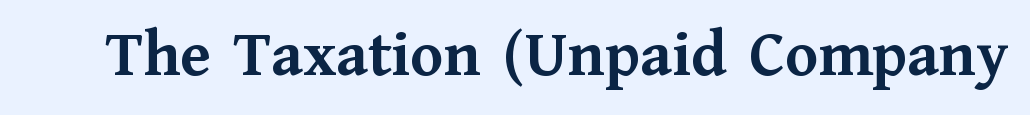
In terms of letterspacing, this is plain default setting. The rendering shows small feet on the letterforms — a serif design. Note the varied advance widths — an 'i' is clearly narrower than an 'm'. Designer's note — italics off, roman on. A clean baseline with only descenders dipping below it. Compared with an ordinary text face, these strokes are far heavier — a full bold.
